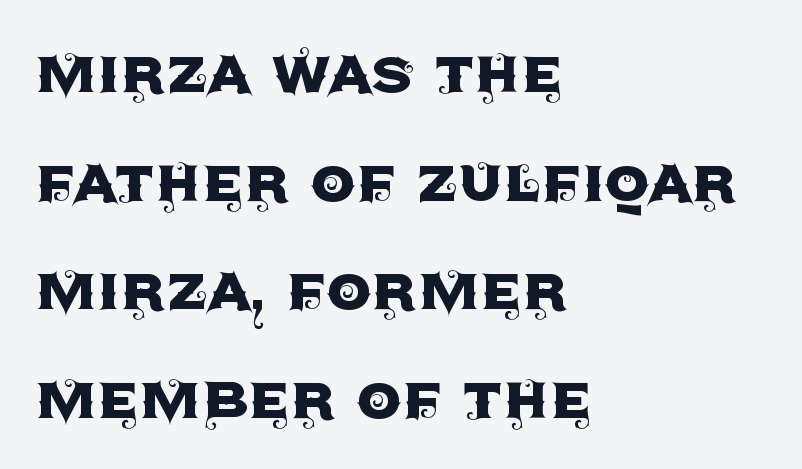
Q: Is the text italic (slanted)? A: No, it is upright.
Q: Is the typeface a serif or a sans-serif typeface? A: Sans-serif.
Q: Is the text underlined? A: No.
Q: How is the paragraph aligned? A: Left-aligned.
Q: Is the spacing between letters normal or unusually wide? A: Normal.
Q: Is the spacing between lines tight, normal or loose? A: Normal.
Q: Width (condensed, normal, or wide)? A: Normal.
Q: x-height? A: Large.
Q: Monospaced? A: No.
